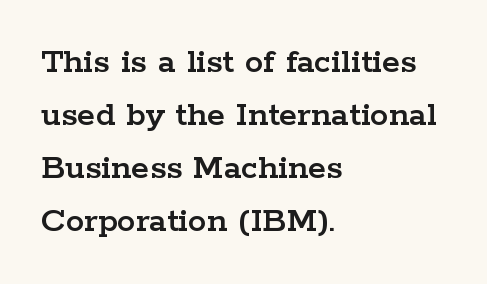
Layout note: lines flush left. A typesetter would call this leading conventional body-copy spacing. This rendering features lettering with no underline. Nope, not italic — everything's standing straight.
